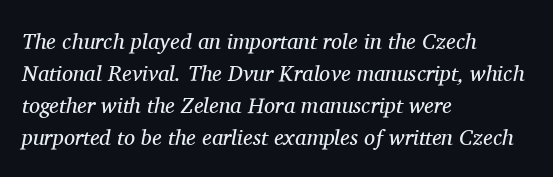
If you drew a ruler down the left edge, every line would touch it. Stems here are at most as thick as an everyday book face. In terms of leading, this rendering sits right in the middle. The passage shown leans; its letterforms are oblique.
